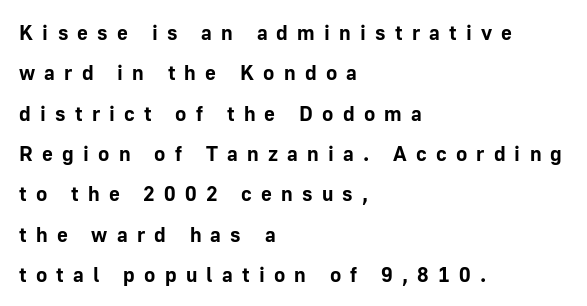
{"italic": "no", "bold": "yes", "underline": "no", "align": "left", "line_spacing": "loose", "line_spacing_ratio": 1.92, "letter_spacing": "wide", "letter_spacing_em": 0.44, "glyph_px": 21}
